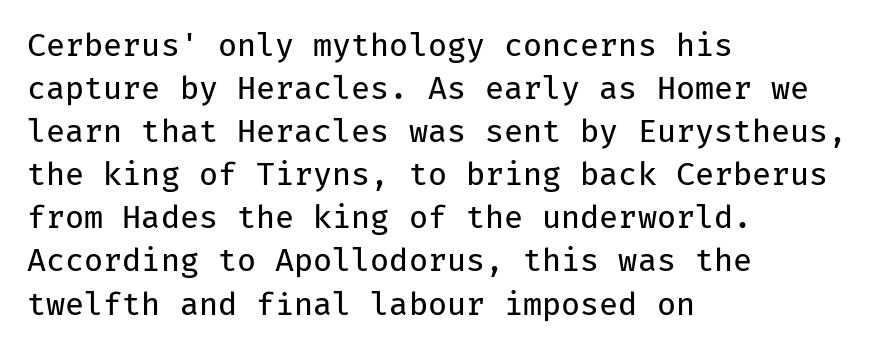
{"serif": "no", "italic": "no", "bold": "no", "weight": "regular", "width": "normal", "stroke_contrast": "low", "x_height": "medium", "monospaced": "yes", "underline": "no", "align": "left", "line_spacing": "normal", "line_spacing_ratio": 1.39, "letter_spacing": "normal", "letter_spacing_em": 0.0, "glyph_px": 31}
